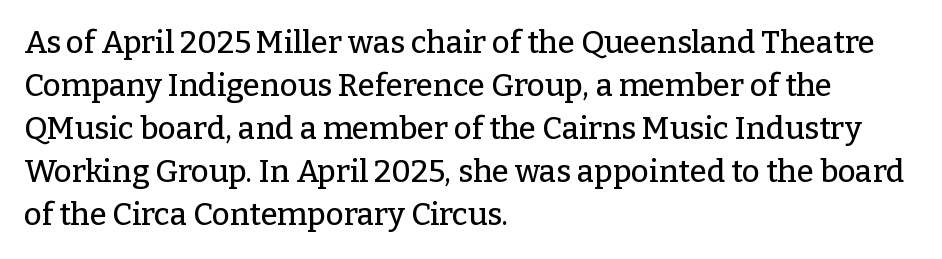
{"serif": "yes", "italic": "no", "width": "normal", "stroke_contrast": "low", "x_height": "medium", "monospaced": "no", "underline": "no", "align": "left", "line_spacing": "normal", "line_spacing_ratio": 1.39, "letter_spacing": "normal", "letter_spacing_em": 0.0, "glyph_px": 31}
